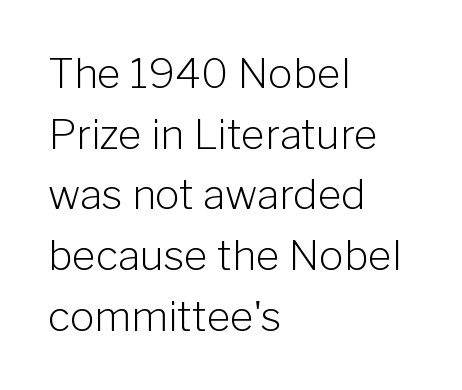
{"serif": "no", "italic": "no", "bold": "no", "weight": "light", "width": "normal", "stroke_contrast": "low", "x_height": "medium", "monospaced": "no", "underline": "no", "align": "left", "line_spacing": "normal", "line_spacing_ratio": 1.48, "letter_spacing": "normal", "letter_spacing_em": 0.0, "glyph_px": 41}
